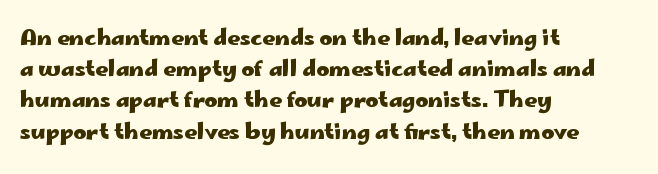
The image shows 22 px bold type, upright; set left-aligned, normal line spacing (1.42x), normal letter spacing, not underlined.
